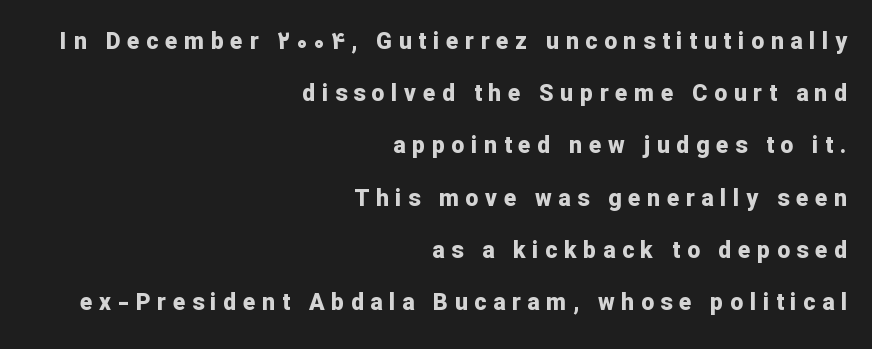
The image shows 23 px bold type, upright; set right-aligned, loose line spacing (2.27x), unusually wide letter spacing (+0.29 em), not underlined.
